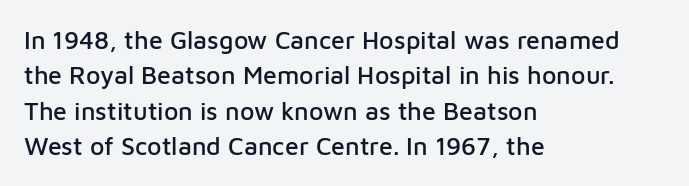
The line texture is even and compact thanks to regular tracking. Glance below the letters and you will spot only blank space. It's the straight-up-and-down kind of type. Each line starts at the same left margin while the right side varies. Reading down the column, the eye jumps a familiar distance to each next line.
